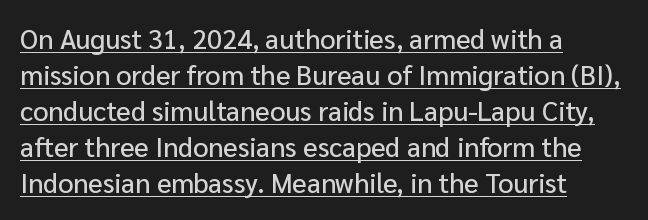
{"italic": "no", "underline": "yes", "align": "left", "line_spacing": "normal", "line_spacing_ratio": 1.33, "letter_spacing": "normal", "letter_spacing_em": 0.0, "glyph_px": 27}
